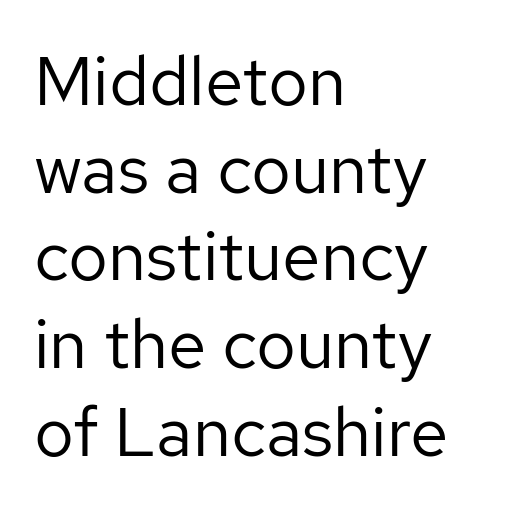
{"serif": "no", "italic": "no", "bold": "no", "weight": "regular", "width": "normal", "stroke_contrast": "low", "x_height": "medium", "monospaced": "no", "underline": "no", "align": "left", "line_spacing": "normal", "line_spacing_ratio": 1.27, "letter_spacing": "normal", "letter_spacing_em": 0.0, "glyph_px": 69}
